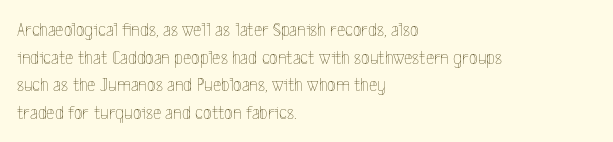
Q: Is the text bold? A: No.
Q: Is the text italic (slanted)? A: No, it is upright.
Q: Is the text underlined? A: No.
Q: How is the paragraph aligned? A: Left-aligned.
Q: Is the spacing between letters normal or unusually wide? A: Normal.
Q: Is the spacing between lines tight, normal or loose? A: Normal.
